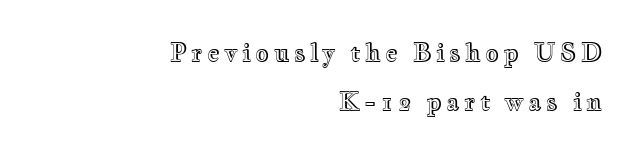
Q: Is the text italic (slanted)? A: No, it is upright.
Q: Is the text underlined? A: No.
Q: How is the paragraph aligned? A: Right-aligned.
Q: Is the spacing between lines tight, normal or loose? A: Loose.
